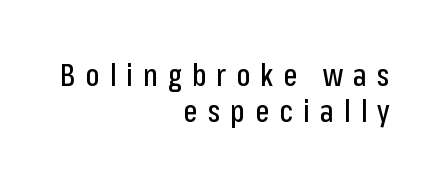
The face used here is a sans, in the tradition of grotesques and geometrics. Words appear elongated and porous because spacing is wide. A typesetter would mark this as roman, not italic. Teacher's note: observe the even right margin — that is flush-right alignment. These lines are rendered in a variable-pitch font.
